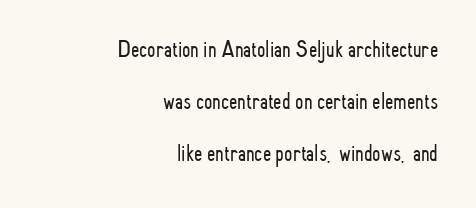
Q: Is the text bold? A: No.
Q: Is the text italic (slanted)? A: No, it is upright.
Q: Is the text underlined? A: No.
Q: How is the paragraph aligned? A: Right-aligned.
Q: Is the spacing between letters normal or unusually wide? A: Normal.
Q: Is the spacing between lines tight, normal or loose? A: Loose.
